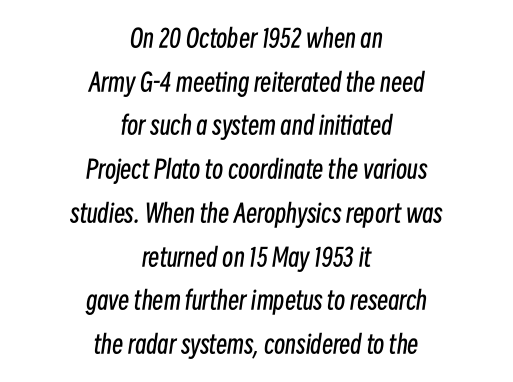
Q: Is the text bold? A: No.
Q: Is the text italic (slanted)? A: Yes, it leans right by about 8 degrees.
Q: Is the text underlined? A: No.
Q: How is the paragraph aligned? A: Centered.
Q: Is the spacing between letters normal or unusually wide? A: Normal.
